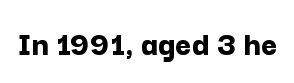
Q: Is the text bold? A: Yes.
Q: Is the text italic (slanted)? A: No, it is upright.
Q: Is the typeface a serif or a sans-serif typeface? A: Sans-serif.
Q: Is the text underlined? A: No.
Q: Is the spacing between letters normal or unusually wide? A: Normal.
Q: Width (condensed, normal, or wide)? A: Normal.
Q: Stroke contrast? A: Low.
Q: x-height? A: Medium.
Q: Monospaced? A: No.
